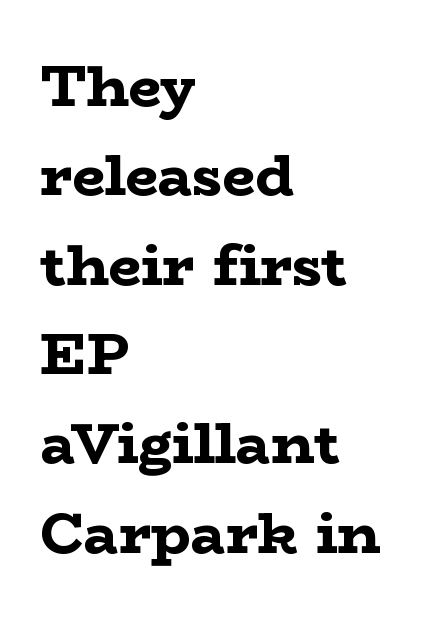
The image shows 58 px bold, wide serif type, upright; set left-aligned, normal line spacing (1.54x), normal letter spacing, not underlined; low stroke contrast and a medium x-height.
